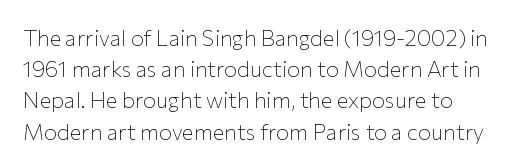
Q: Is the text bold? A: No.
Q: Is the text italic (slanted)? A: No, it is upright.
Q: Is the text underlined? A: No.
Q: Is the spacing between letters normal or unusually wide? A: Normal.
Q: Is the spacing between lines tight, normal or loose? A: Normal.
